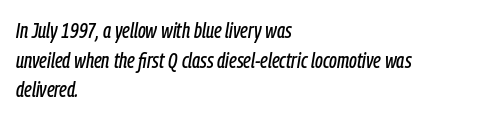
{"italic": "yes", "lean": "right", "slant_degrees": 9, "underline": "no", "align": "left", "line_spacing": "normal", "line_spacing_ratio": 1.35, "letter_spacing": "normal", "letter_spacing_em": 0.0, "glyph_px": 22}
